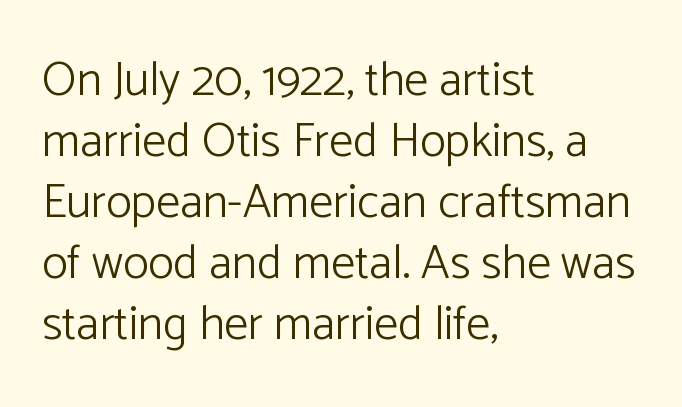
Q: Is the text bold? A: No.
Q: Is the text italic (slanted)? A: No, it is upright.
Q: Is the typeface a serif or a sans-serif typeface? A: Sans-serif.
Q: Is the text underlined? A: No.
Q: How is the paragraph aligned? A: Left-aligned.
Q: Is the spacing between letters normal or unusually wide? A: Normal.
Q: Is the spacing between lines tight, normal or loose? A: Normal.
Q: Width (condensed, normal, or wide)? A: Normal.
Q: Stroke contrast? A: Low.
Q: x-height? A: Medium.
Q: Monospaced? A: No.
